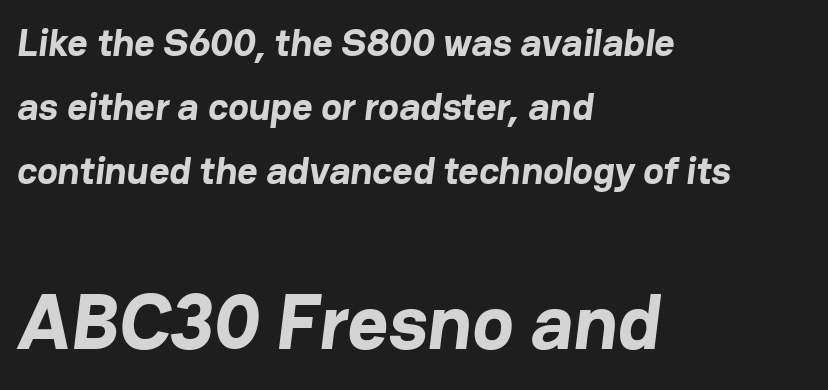
Q: Is the text bold? A: Yes.
Q: Is the typeface a serif or a sans-serif typeface? A: Sans-serif.
Q: Is the text underlined? A: No.
Q: How is the paragraph aligned? A: Left-aligned.
Q: Is the spacing between letters normal or unusually wide? A: Normal.
Q: Is the spacing between lines tight, normal or loose? A: Normal.
Q: Which block of text is set in a larger size, the first (top) or the second (bottom)? A: The second (bottom) one.
Q: Width (condensed, normal, or wide)? A: Normal.
Q: Stroke contrast? A: Low.
Q: x-height? A: Medium.
Q: Monospaced? A: No.
